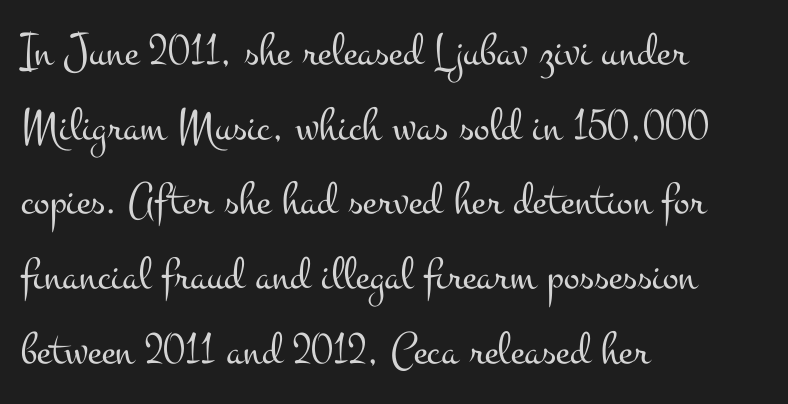
{"bold": "no", "weight": "light", "width": "wide", "stroke_contrast": "medium", "x_height": "small", "monospaced": "no", "underline": "no", "align": "left", "line_spacing": "normal", "line_spacing_ratio": 1.59, "letter_spacing": "normal", "letter_spacing_em": 0.0, "glyph_px": 47}
